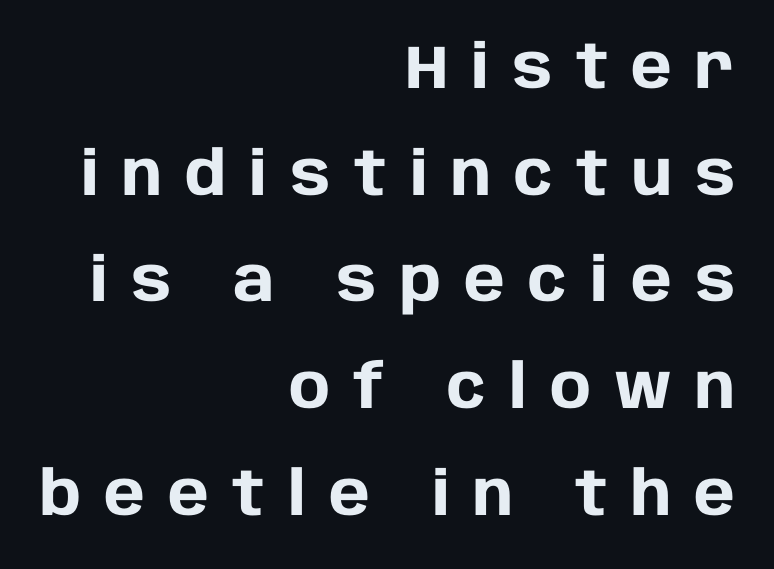
The image shows 61 px heavy sans-serif type, upright; set right-aligned, line spacing 1.75x, unusually wide letter spacing (+0.38 em), not underlined; low stroke contrast and a large x-height.
